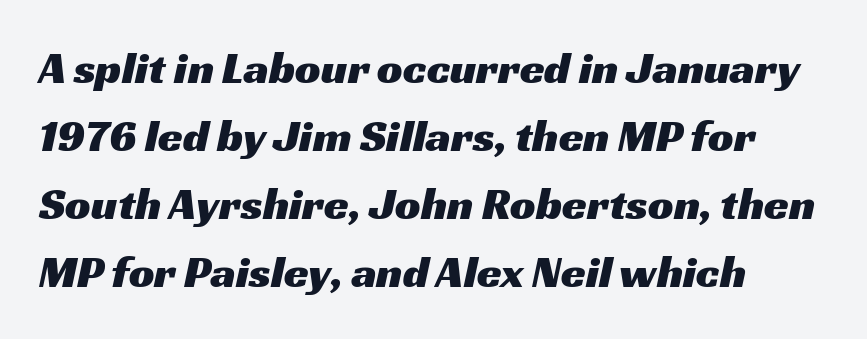
{"serif": "no", "width": "wide", "stroke_contrast": "medium", "x_height": "medium", "monospaced": "no", "underline": "no", "align": "left", "line_spacing": "normal", "line_spacing_ratio": 1.51, "letter_spacing": "normal", "letter_spacing_em": 0.0, "glyph_px": 45}
